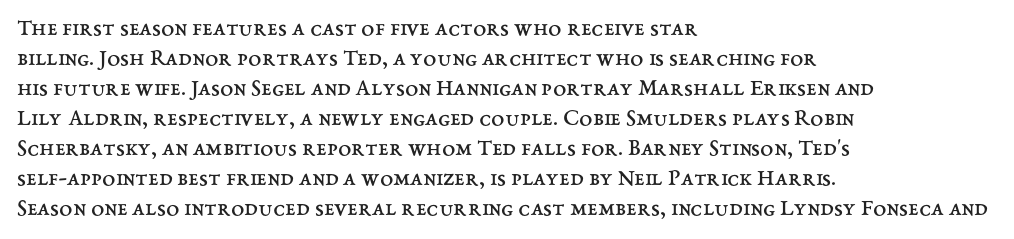
{"italic": "no", "bold": "no", "underline": "no", "align": "left", "line_spacing": "normal", "line_spacing_ratio": 1.25, "letter_spacing": "normal", "letter_spacing_em": 0.0, "glyph_px": 24}
